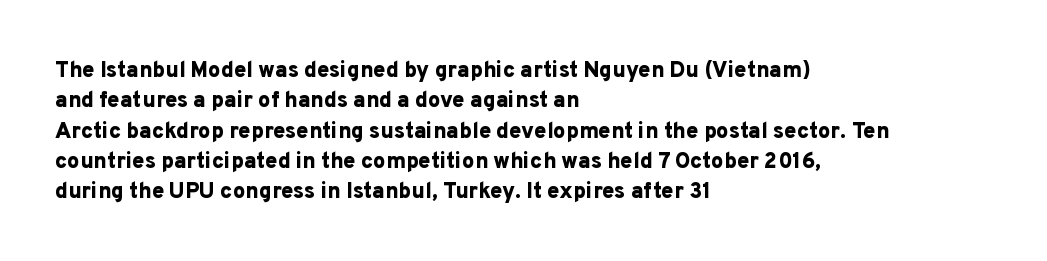
The image shows 22 px bold type, upright; set left-aligned, normal line spacing (1.38x), normal letter spacing, not underlined.
